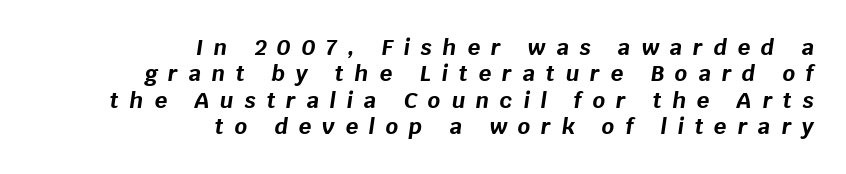
The image shows 22 px bold type, italic (leaning right); set right-aligned, line spacing 1.2x, unusually wide letter spacing (+0.49 em), not underlined.
